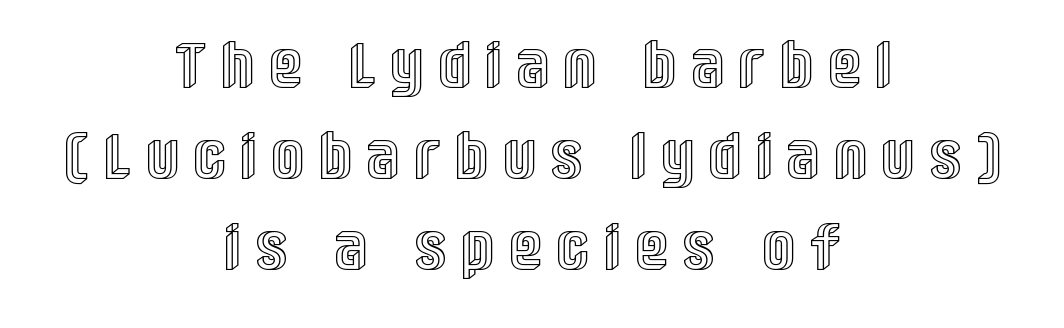
The image shows 65 px condensed type, upright; set centered, normal line spacing (1.4x), unusually wide letter spacing (+0.3 em), not underlined; a large x-height.
